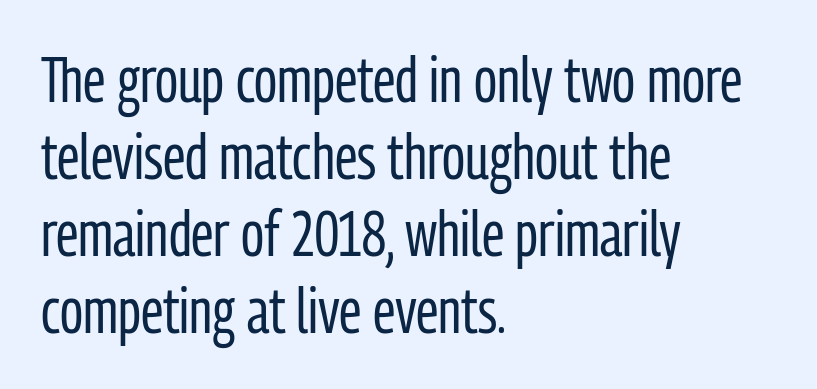
Q: Is the text bold? A: No.
Q: Is the text italic (slanted)? A: No, it is upright.
Q: Is the typeface a serif or a sans-serif typeface? A: Sans-serif.
Q: Is the text underlined? A: No.
Q: How is the paragraph aligned? A: Left-aligned.
Q: Is the spacing between letters normal or unusually wide? A: Normal.
Q: Width (condensed, normal, or wide)? A: Condensed.
Q: Stroke contrast? A: Low.
Q: x-height? A: Medium.
Q: Monospaced? A: No.
